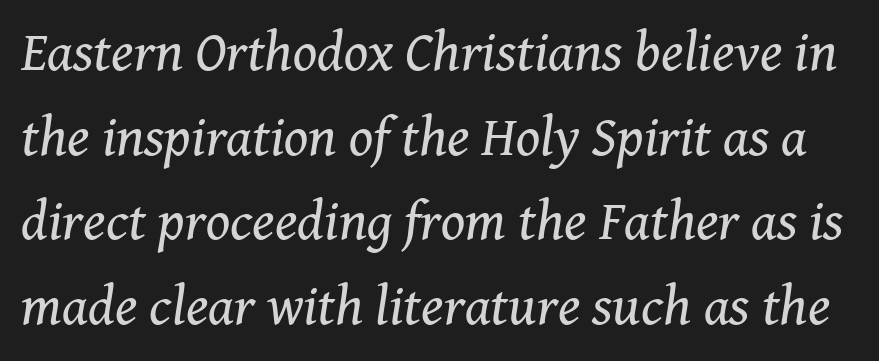
Every character sits at an angle, as italics do. This sample uses plain, unmodified letter spacing. These glyphs show unthickened strokes, regular width or finer. These lines are rendered in a variable-pitch font. This is serif lettering, the kind often seen in printed books. Successive baselines arrive at the customary interval.
